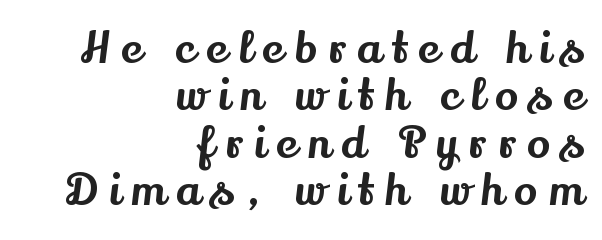
Q: Is the text italic (slanted)? A: Yes.
Q: Is the typeface a serif or a sans-serif typeface? A: Serif.
Q: Is the text underlined? A: No.
Q: How is the paragraph aligned? A: Right-aligned.
Q: Is the spacing between letters normal or unusually wide? A: Unusually wide.
Q: Is the spacing between lines tight, normal or loose? A: Tight.
Q: Width (condensed, normal, or wide)? A: Normal.
Q: Stroke contrast? A: Medium.
Q: x-height? A: Small.
Q: Monospaced? A: No.
